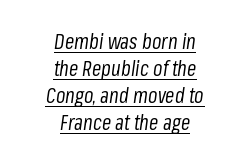
Q: Is the text bold? A: No.
Q: Is the text italic (slanted)? A: Yes, it leans right by about 8 degrees.
Q: Is the text underlined? A: Yes.
Q: How is the paragraph aligned? A: Centered.
Q: Is the spacing between letters normal or unusually wide? A: Normal.
Q: Is the spacing between lines tight, normal or loose? A: Normal.
